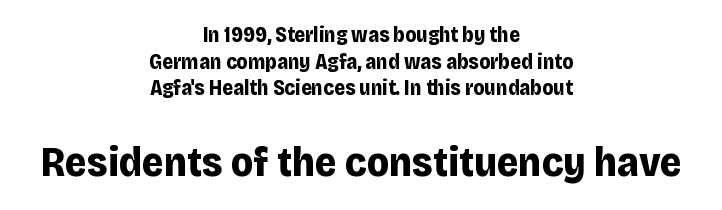
{"serif": "no", "italic": "no", "bold": "yes", "weight": "bold", "width": "normal", "stroke_contrast": "low", "x_height": "large", "monospaced": "no", "underline": "no", "align": "center", "line_spacing": "normal", "line_spacing_ratio": 1.27, "letter_spacing": "normal", "letter_spacing_em": 0.0, "larger_block": "second", "size_ratio": 2.0, "glyph_px": 42}
